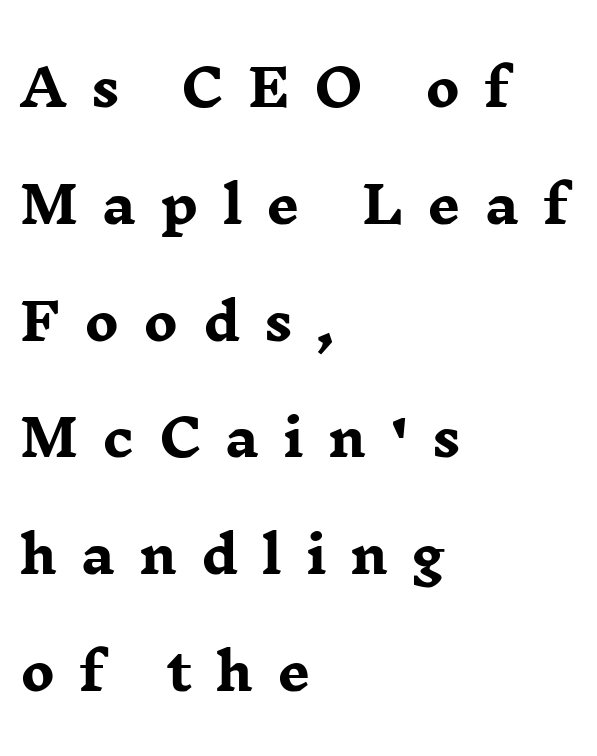
The image shows 51 px heavy, wide serif type, upright; set left-aligned, loose line spacing (2.29x), unusually wide letter spacing (+0.47 em), not underlined; low stroke contrast and a medium x-height.
